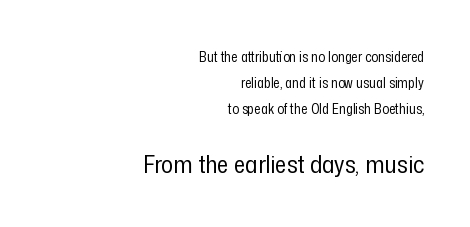
{"italic": "no", "bold": "no", "underline": "no", "align": "right", "line_spacing_ratio": 1.87, "letter_spacing": "normal", "letter_spacing_em": 0.0, "larger_block": "second", "size_ratio": 1.79, "glyph_px": 25}
